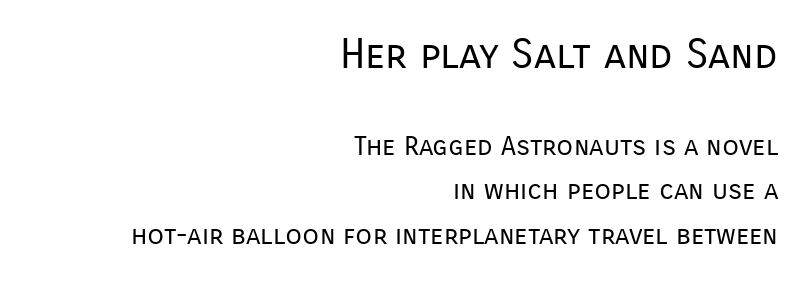
The image shows 41 px regular-weight sans-serif type, upright; set right-aligned, normal line spacing (1.64x), normal letter spacing, not underlined; the first (top) block is 1.52x larger; low stroke contrast and a medium x-height.
